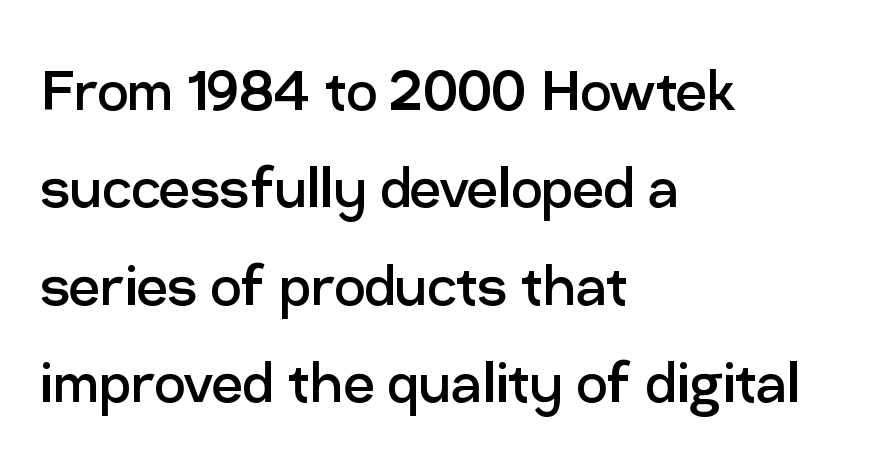
Unmarked baselines from the first word to the last. Typographically, this falls in the sans-serif category. Spacing verdict: proportional, widths tailored to each character. These lines keep a tight, regular rhythm from letter to letter. The type sits square on the baseline with zero lean. Evenly set lines give the paragraph a standard silhouette.
